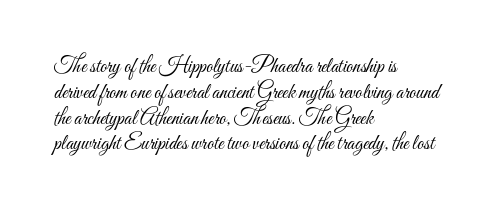
{"bold": "no", "underline": "no", "align": "left", "line_spacing_ratio": 1.23, "letter_spacing": "normal", "letter_spacing_em": 0.0, "glyph_px": 21}
